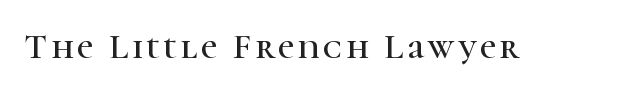
The image shows 36 px serif type, upright; set not underlined; high stroke contrast and a medium x-height.
